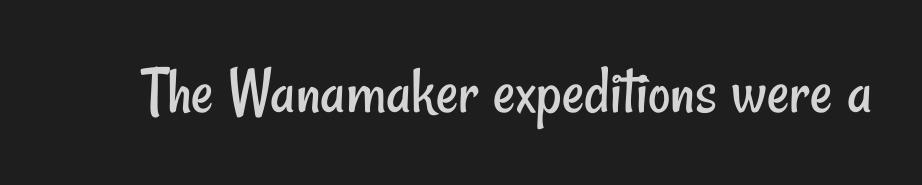
Clear beneath every line of the passage. Looks like regular typesetting: each glyph gets only the width it needs. The typeface has the unassuming heft of standard copy or less. Grotesque or geometric, the face here clearly has no serifs. Inter-character spacing is left at the font's built-in metrics.
